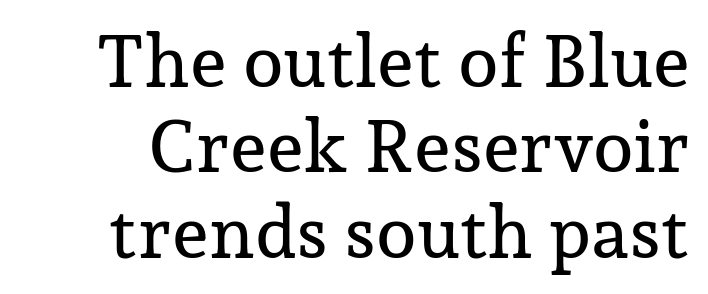
The image shows 73 px serif type, upright; set line spacing 1.17x, normal letter spacing, not underlined; low stroke contrast and a medium x-height.
